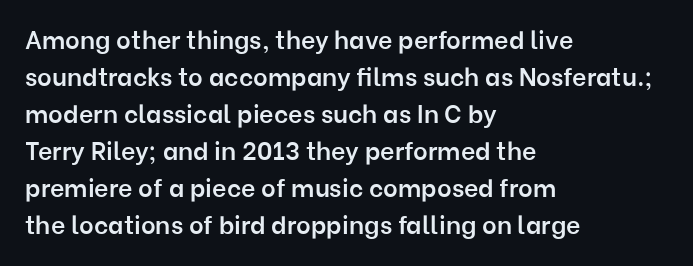
Q: Is the text bold? A: Semi-bold.
Q: Is the text italic (slanted)? A: No, it is upright.
Q: Is the text underlined? A: No.
Q: How is the paragraph aligned? A: Left-aligned.
Q: Is the spacing between letters normal or unusually wide? A: Normal.
Q: Is the spacing between lines tight, normal or loose? A: Normal.
